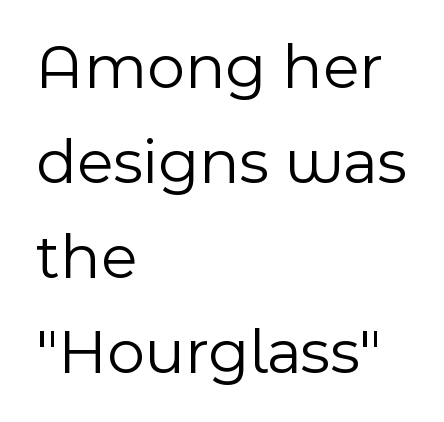
Q: Is the text bold? A: No.
Q: Is the text italic (slanted)? A: No, it is upright.
Q: Is the typeface a serif or a sans-serif typeface? A: Sans-serif.
Q: Is the text underlined? A: No.
Q: How is the paragraph aligned? A: Left-aligned.
Q: Is the spacing between letters normal or unusually wide? A: Normal.
Q: Is the spacing between lines tight, normal or loose? A: Normal.
Q: Width (condensed, normal, or wide)? A: Normal.
Q: x-height? A: Medium.
Q: Monospaced? A: No.
